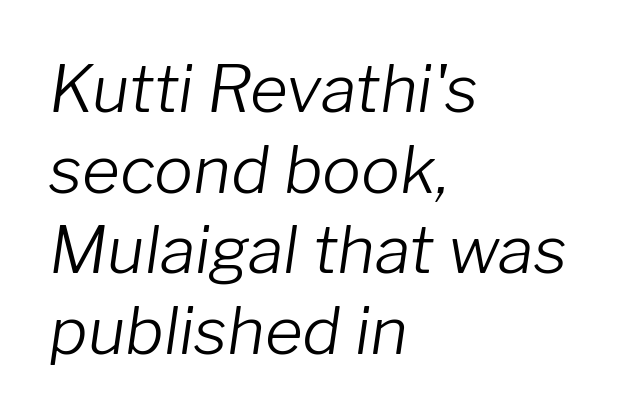
Q: Is the text bold? A: No.
Q: Is the text italic (slanted)? A: Yes, it leans right by about 8 degrees.
Q: Is the text underlined? A: No.
Q: How is the paragraph aligned? A: Left-aligned.
Q: Is the spacing between letters normal or unusually wide? A: Normal.
Q: Width (condensed, normal, or wide)? A: Normal.
Q: Stroke contrast? A: Low.
Q: x-height? A: Medium.
Q: Monospaced? A: No.
